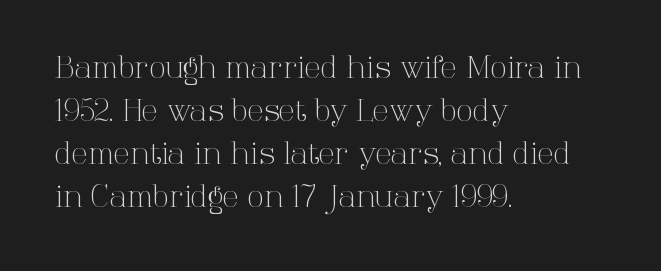
Q: Is the text bold? A: No.
Q: Is the text italic (slanted)? A: No, it is upright.
Q: Is the typeface a serif or a sans-serif typeface? A: Serif.
Q: Is the text underlined? A: No.
Q: How is the paragraph aligned? A: Left-aligned.
Q: Is the spacing between letters normal or unusually wide? A: Normal.
Q: Is the spacing between lines tight, normal or loose? A: Normal.
Q: Width (condensed, normal, or wide)? A: Normal.
Q: Stroke contrast? A: High.
Q: x-height? A: Medium.
Q: Monospaced? A: No.
